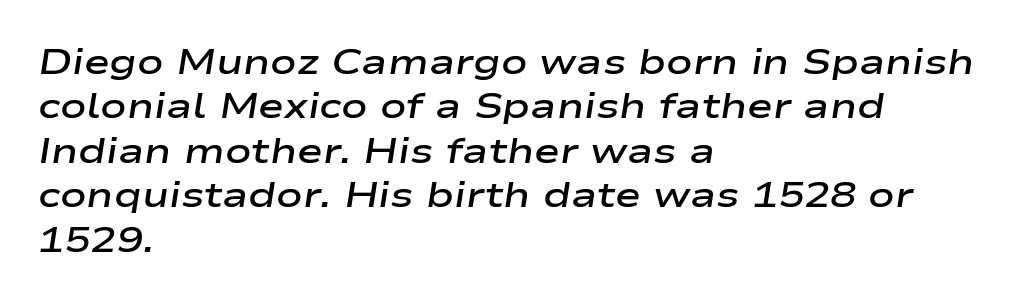
The image shows 35 px semibold, wide type, italic (leaning right); set left-aligned, normal line spacing (1.27x), normal letter spacing, not underlined; low stroke contrast and a medium x-height.
